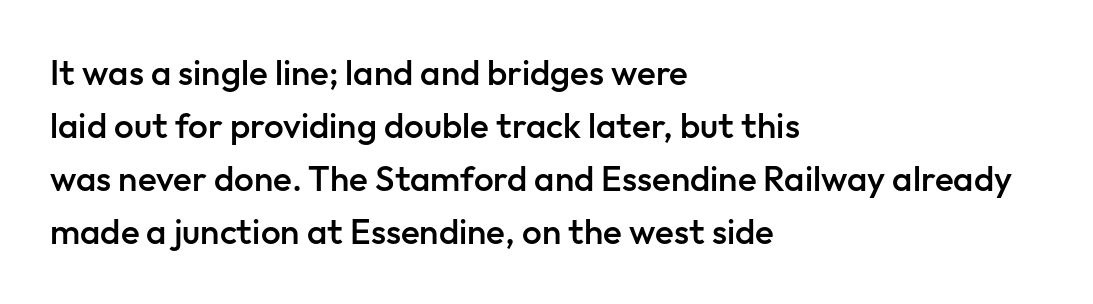
Q: Is the text bold? A: Semi-bold.
Q: Is the text italic (slanted)? A: No, it is upright.
Q: Is the typeface a serif or a sans-serif typeface? A: Sans-serif.
Q: Is the text underlined? A: No.
Q: How is the paragraph aligned? A: Left-aligned.
Q: Is the spacing between letters normal or unusually wide? A: Normal.
Q: Is the spacing between lines tight, normal or loose? A: Normal.
Q: Width (condensed, normal, or wide)? A: Normal.
Q: Stroke contrast? A: Low.
Q: x-height? A: Medium.
Q: Monospaced? A: No.
